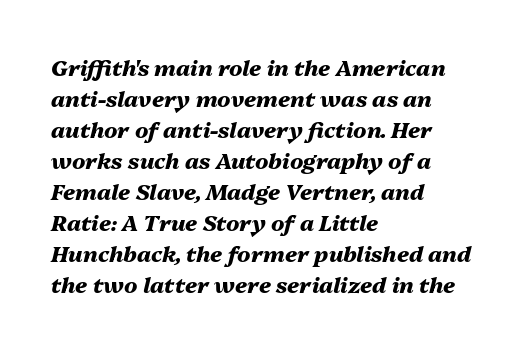
The image shows 22 px bold type, italic (leaning right); set left-aligned, normal line spacing (1.41x), normal letter spacing, not underlined.
